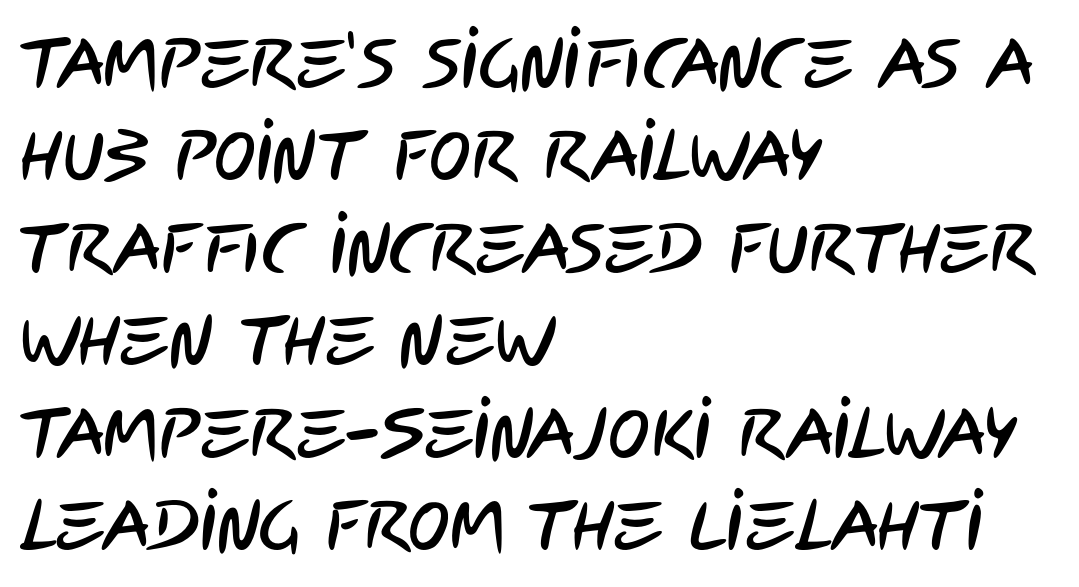
Varying glyph widths throughout — classic text-font behaviour. The rendering keeps characters at their native spacing. Vertically, the passage feels balanced, rows spaced as you'd expect. These lines are set flush left with a ragged right edge. The text was rendered using a sans face with plain stroke endings. The baseline area is clear.
